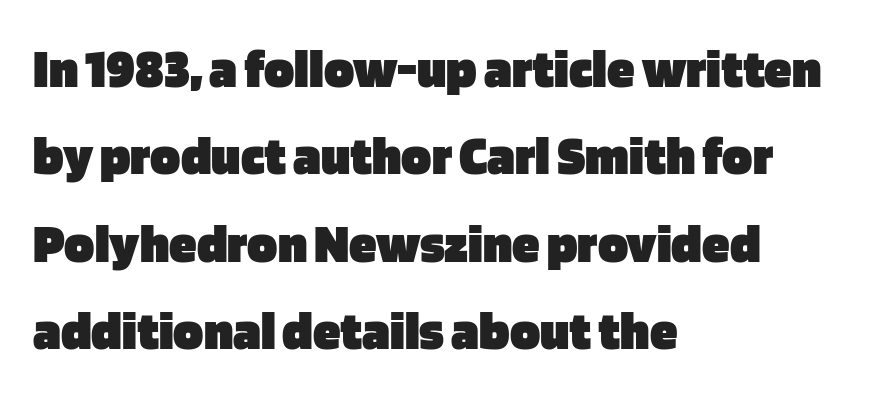
The image shows 56 px heavy sans-serif type, upright; set left-aligned, normal line spacing (1.56x), normal letter spacing, not underlined; low stroke contrast and a large x-height.
